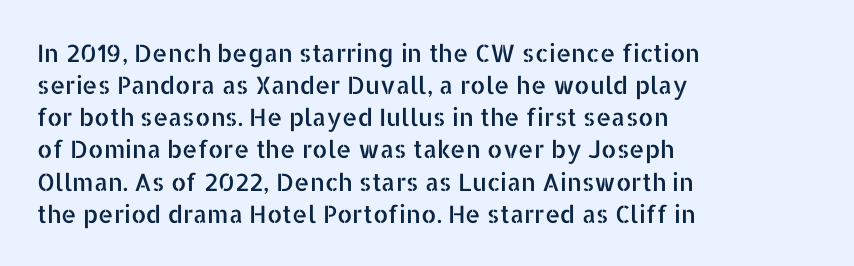
Just letters on the line, the space beneath them empty. Honestly, the row spacing looks completely unremarkable. No italicization has been applied; the sample stays upright. Teacher's note: observe the even left margin — that is flush-left alignment. Glyph-to-glyph distance matches everyday printed text.
